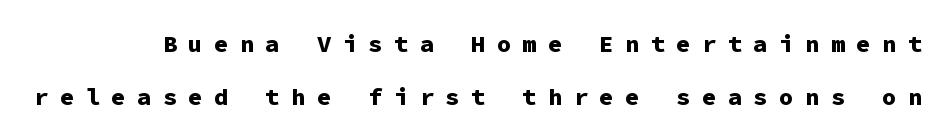
The image shows 24 px bold type, upright; set loose line spacing (2.2x), unusually wide letter spacing (+0.47 em), not underlined.
